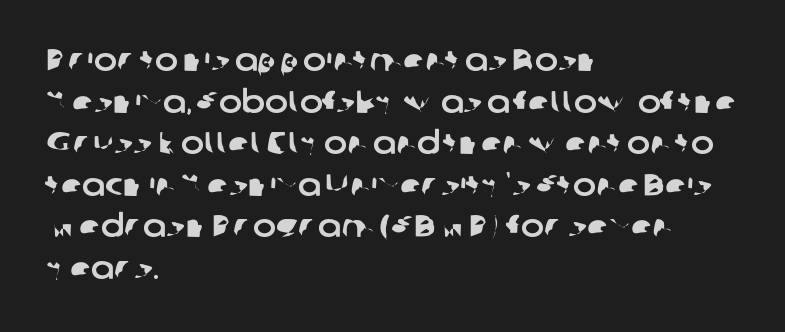
Q: Is the typeface a serif or a sans-serif typeface? A: Sans-serif.
Q: Is the text underlined? A: No.
Q: How is the paragraph aligned? A: Left-aligned.
Q: Is the spacing between letters normal or unusually wide? A: Normal.
Q: Is the spacing between lines tight, normal or loose? A: Normal.
Q: Width (condensed, normal, or wide)? A: Normal.
Q: Stroke contrast? A: Low.
Q: x-height? A: Medium.
Q: Monospaced? A: No.
